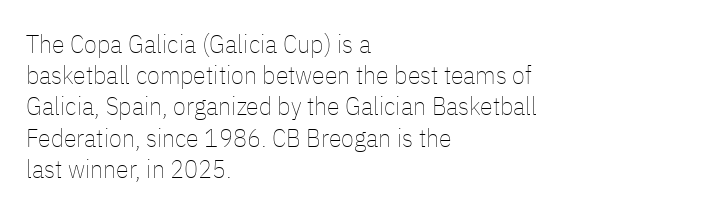
One-word summary of the alignment: left. In terms of letterspacing, this is plain default setting. The words here are not underlined. The characters are drawn with everyday or finer stroke widths. The letters stand straight up with perfectly vertical stems.
